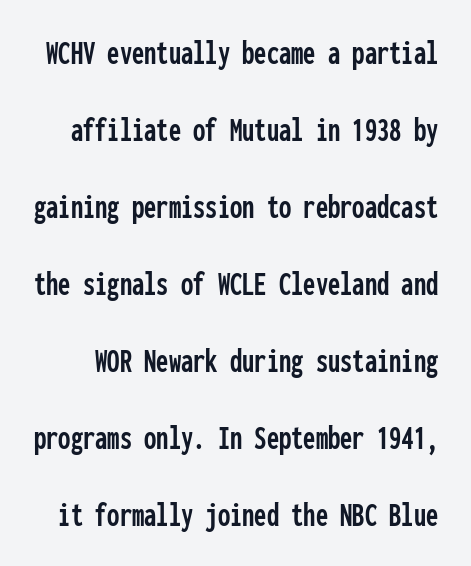
To sum up the face: it is a sans, with no serifs. Type without underlining. A typesetter would call this monospace, since all characters share one set width. The vertical gap from one line to the next is large. The typography opts for an upright posture over an oblique one.
